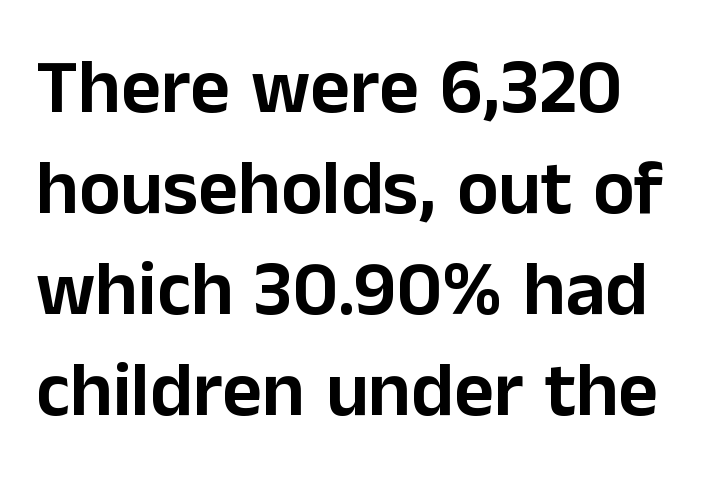
{"serif": "no", "italic": "no", "width": "normal", "stroke_contrast": "low", "x_height": "medium", "monospaced": "no", "underline": "no", "line_spacing": "normal", "line_spacing_ratio": 1.31, "letter_spacing": "normal", "letter_spacing_em": 0.0, "glyph_px": 77}
